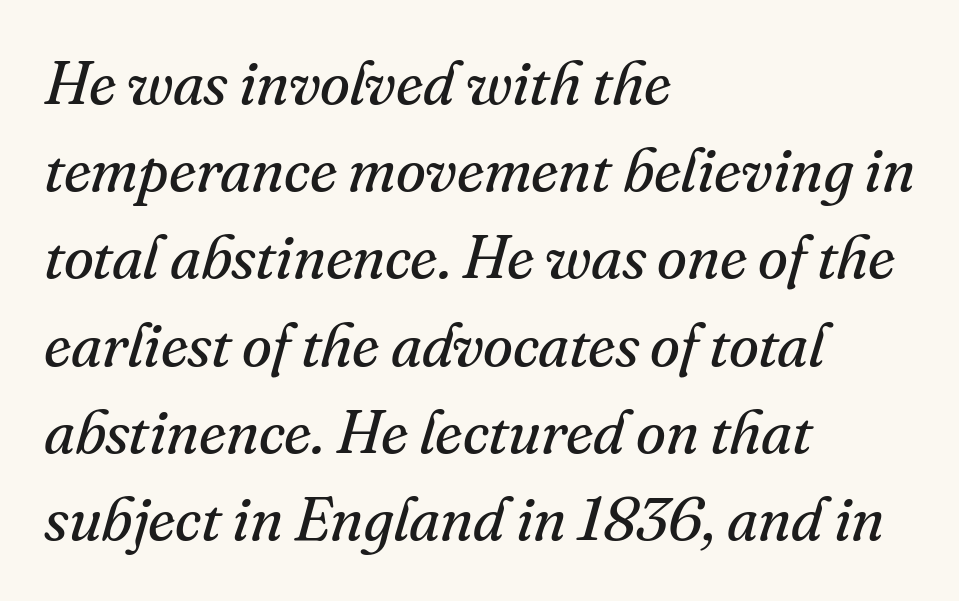
{"serif": "yes", "italic": "yes", "lean": "right", "slant_degrees": 16, "bold": "no", "weight": "regular", "width": "normal", "stroke_contrast": "medium", "x_height": "small", "monospaced": "no", "underline": "no", "align": "left", "line_spacing": "normal", "line_spacing_ratio": 1.43, "letter_spacing": "normal", "letter_spacing_em": 0.0, "glyph_px": 61}
